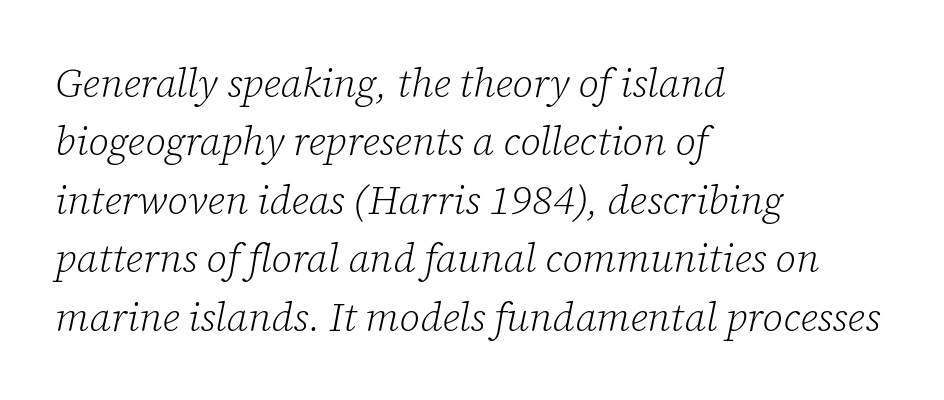
The image shows 40 px light serif type, italic (leaning right); set left-aligned, normal line spacing (1.46x), normal letter spacing, not underlined; low stroke contrast and a medium x-height.
